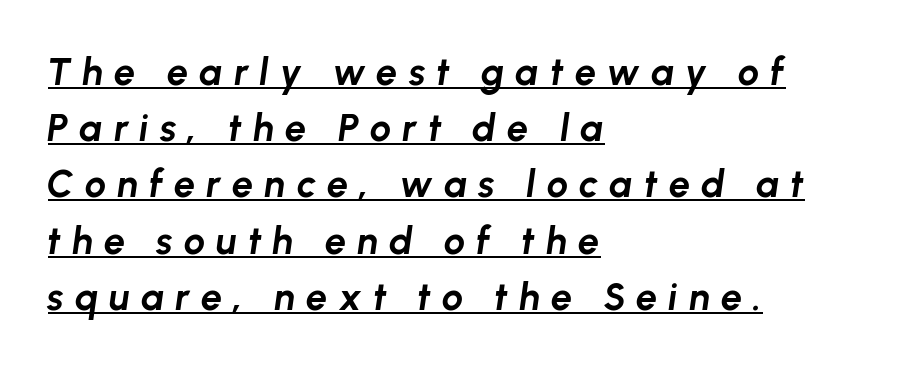
The image shows 38 px bold type, italic (leaning right); set left-aligned, normal line spacing (1.48x), unusually wide letter spacing (+0.29 em), underlined; low stroke contrast and a medium x-height.
